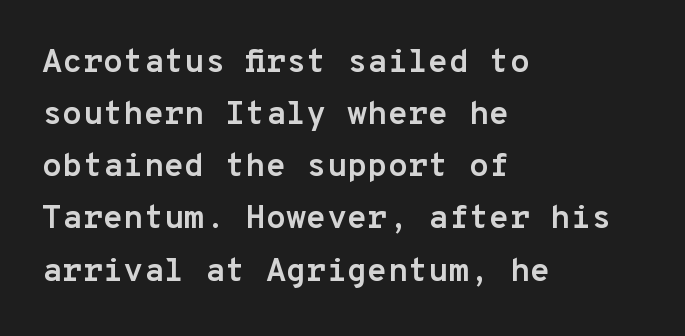
Q: Is the text bold? A: Yes.
Q: Is the text italic (slanted)? A: No, it is upright.
Q: Is the typeface a serif or a sans-serif typeface? A: Sans-serif.
Q: Is the text underlined? A: No.
Q: How is the paragraph aligned? A: Left-aligned.
Q: Is the spacing between letters normal or unusually wide? A: Normal.
Q: Is the spacing between lines tight, normal or loose? A: Normal.
Q: Width (condensed, normal, or wide)? A: Normal.
Q: Stroke contrast? A: Low.
Q: x-height? A: Medium.
Q: Monospaced? A: Yes.
